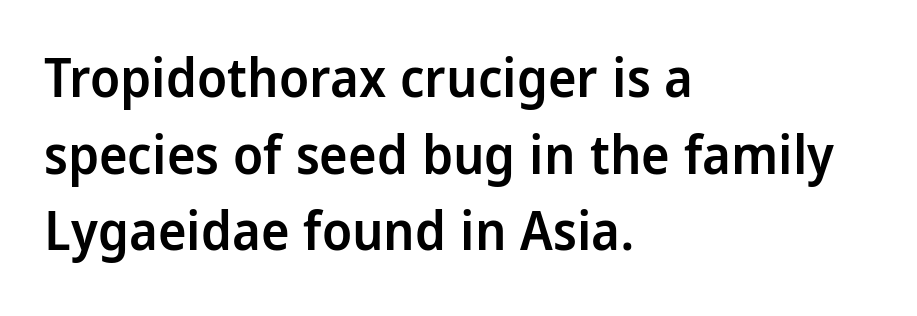
Q: Is the text bold? A: Semi-bold.
Q: Is the text italic (slanted)? A: No, it is upright.
Q: Is the typeface a serif or a sans-serif typeface? A: Sans-serif.
Q: Is the text underlined? A: No.
Q: How is the paragraph aligned? A: Left-aligned.
Q: Is the spacing between letters normal or unusually wide? A: Normal.
Q: Is the spacing between lines tight, normal or loose? A: Normal.
Q: Width (condensed, normal, or wide)? A: Condensed.
Q: Stroke contrast? A: Low.
Q: x-height? A: Large.
Q: Monospaced? A: No.
